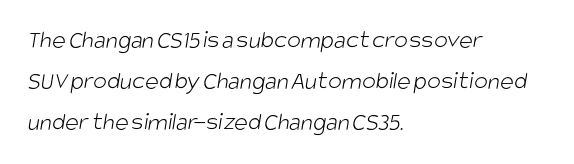
Layout note: lines flush left. Stroke mass is kept to a normal reading level or below. Each word holds together tightly as a unit, with standard inter-letter gaps. The passage shown stacks its lines at a standard gap.
